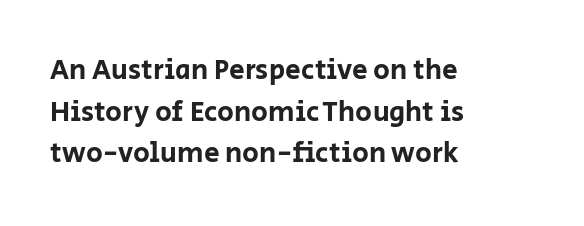
{"serif": "no", "italic": "no", "width": "normal", "stroke_contrast": "low", "x_height": "large", "monospaced": "no", "underline": "no", "align": "left", "line_spacing": "normal", "line_spacing_ratio": 1.49, "letter_spacing": "normal", "letter_spacing_em": 0.0, "glyph_px": 28}
